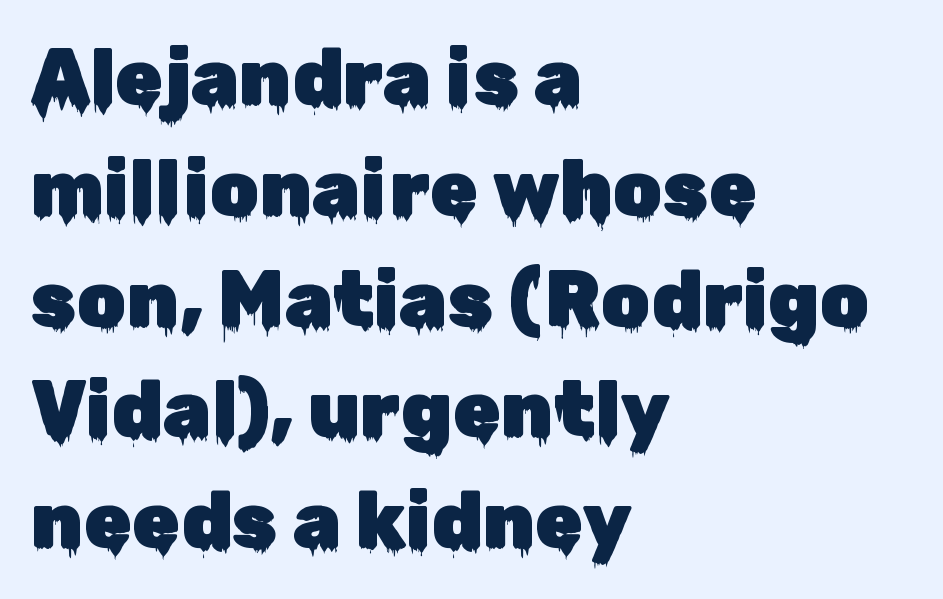
{"serif": "no", "italic": "no", "width": "normal", "stroke_contrast": "low", "x_height": "medium", "monospaced": "no", "underline": "no", "align": "left", "line_spacing": "normal", "line_spacing_ratio": 1.42, "letter_spacing": "normal", "letter_spacing_em": 0.0, "glyph_px": 78}
